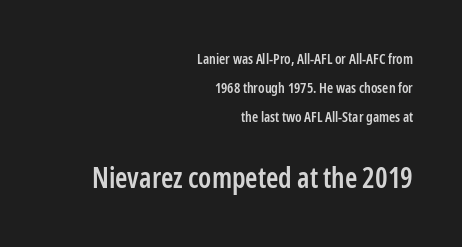
{"serif": "no", "italic": "no", "bold": "semi", "weight": "semibold", "width": "condensed", "stroke_contrast": "low", "x_height": "medium", "monospaced": "no", "underline": "no", "align": "right", "line_spacing": "loose", "line_spacing_ratio": 2.07, "letter_spacing": "normal", "letter_spacing_em": 0.0, "larger_block": "second", "size_ratio": 2.0, "glyph_px": 28}
